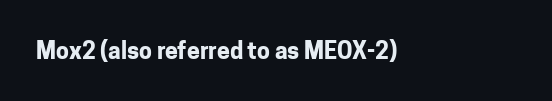
Q: Is the text bold? A: Yes.
Q: Is the text italic (slanted)? A: No, it is upright.
Q: Is the text underlined? A: No.
Q: Is the spacing between letters normal or unusually wide? A: Normal.
